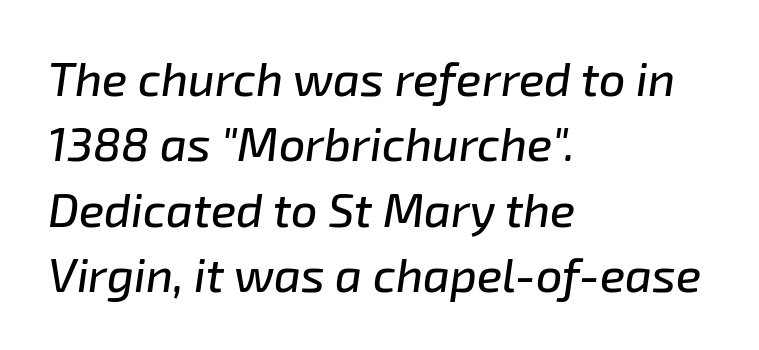
Q: Is the text italic (slanted)? A: Yes, it leans right by about 8 degrees.
Q: Is the text underlined? A: No.
Q: How is the paragraph aligned? A: Left-aligned.
Q: Is the spacing between letters normal or unusually wide? A: Normal.
Q: Is the spacing between lines tight, normal or loose? A: Normal.
Q: Width (condensed, normal, or wide)? A: Normal.
Q: Stroke contrast? A: Low.
Q: x-height? A: Medium.
Q: Monospaced? A: No.
